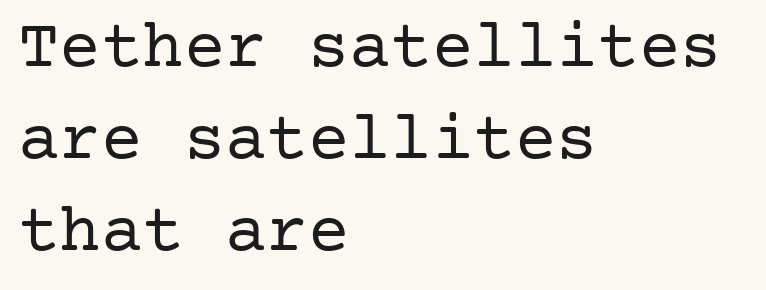
The image shows 69 px regular-weight serif type, upright; set left-aligned, normal line spacing (1.33x), normal letter spacing, not underlined; low stroke contrast and a medium x-height.
